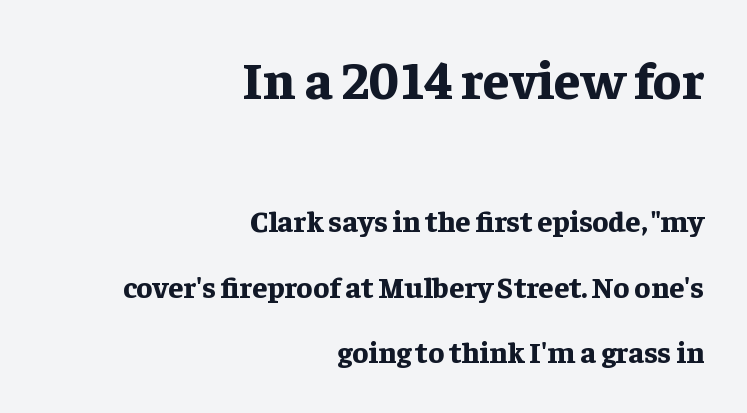
Baseline-to-baseline distance is far greater than the letter height. Vertical strokes here are truly vertical. Look at the tracking — it's just the regular setting, nothing added. Layout note: lines flush right.
